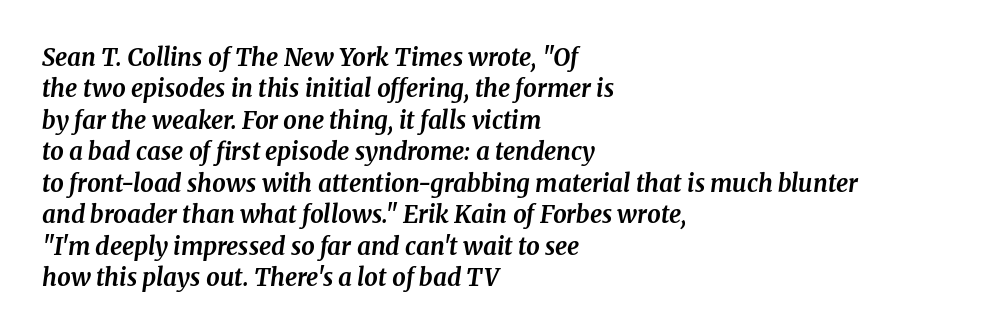
Q: Is the text bold? A: Yes.
Q: Is the text italic (slanted)? A: Yes, it leans right by about 8 degrees.
Q: Is the text underlined? A: No.
Q: How is the paragraph aligned? A: Left-aligned.
Q: Is the spacing between letters normal or unusually wide? A: Normal.
Q: Is the spacing between lines tight, normal or loose? A: Normal.
